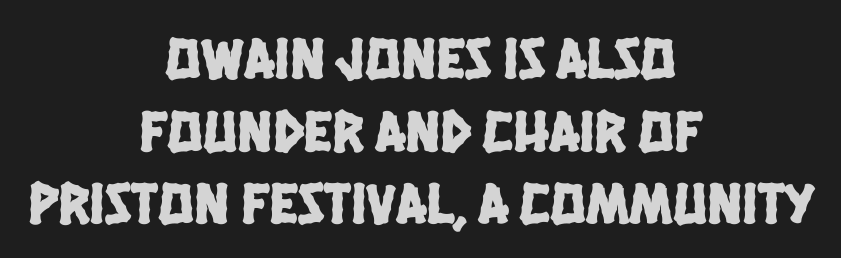
The image shows 59 px condensed sans-serif type; set centered, line spacing 1.23x, normal letter spacing, not underlined; low stroke contrast and a large x-height.
